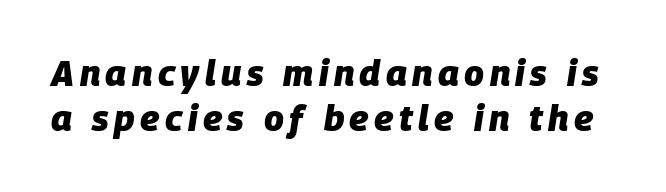
Q: Is the text bold? A: Yes.
Q: Is the text italic (slanted)? A: Yes, it leans right by about 9 degrees.
Q: Is the text underlined? A: No.
Q: Is the spacing between lines tight, normal or loose? A: Normal.
Q: Width (condensed, normal, or wide)? A: Normal.
Q: Stroke contrast? A: Low.
Q: x-height? A: Large.
Q: Monospaced? A: No.
